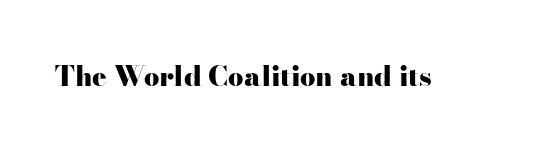
Q: Is the text bold? A: Yes.
Q: Is the text italic (slanted)? A: No, it is upright.
Q: Is the text underlined? A: No.
Q: Is the spacing between letters normal or unusually wide? A: Normal.
